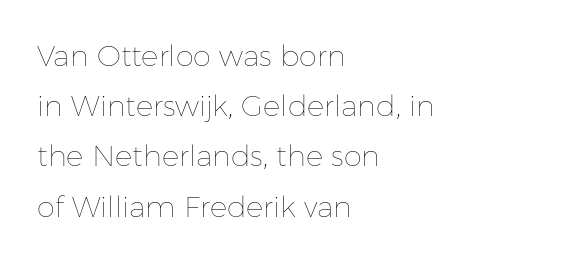
Descenders are the only things crossing below the line. Ordinary non-slanted type is in use. Each letter keeps its own natural width here, so spacing adapts to shape. Where is the straight margin? On the left. Compared with a typical body face, this is equally light or lighter still.
